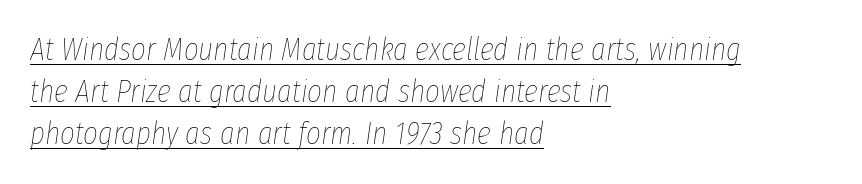
Q: Is the text bold? A: No.
Q: Is the text italic (slanted)? A: Yes, it leans right by about 8 degrees.
Q: Is the text underlined? A: Yes.
Q: How is the paragraph aligned? A: Left-aligned.
Q: Is the spacing between letters normal or unusually wide? A: Normal.
Q: Is the spacing between lines tight, normal or loose? A: Normal.
Q: Width (condensed, normal, or wide)? A: Condensed.
Q: Stroke contrast? A: Low.
Q: x-height? A: Medium.
Q: Monospaced? A: No.
